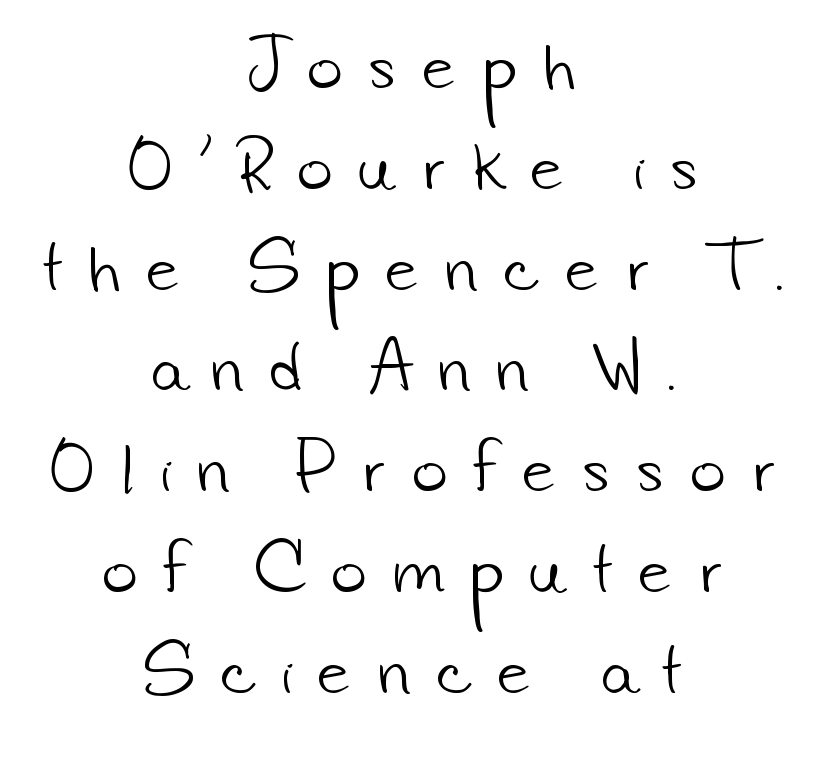
The lines are quadded center. The space directly below the letters is spotless. The rendering uses natural spacing where letterforms have individual widths. Serif or sans? Sans — the stroke terminals are bare.
